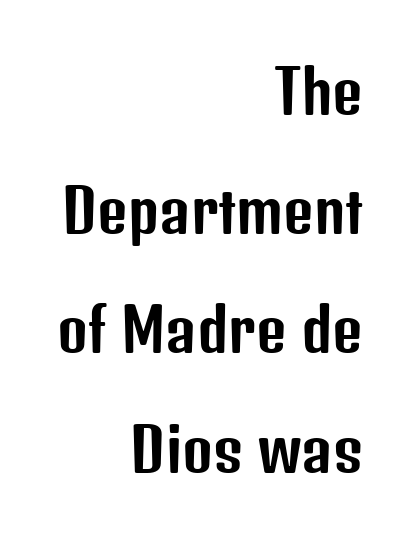
The image shows 59 px condensed sans-serif type, upright; set right-aligned, loose line spacing (2.02x), normal letter spacing, not underlined; low stroke contrast and a medium x-height.
